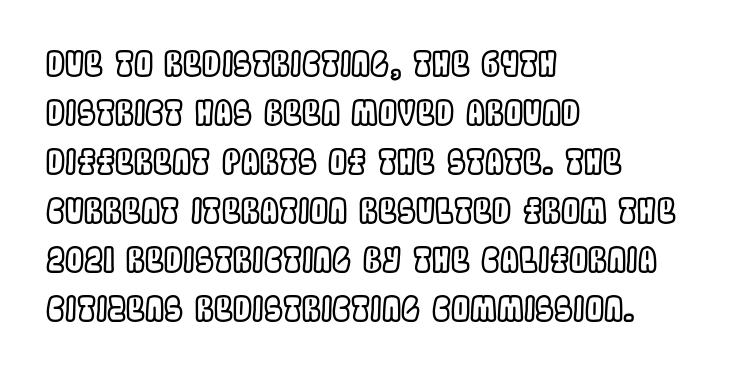
The image shows 34 px condensed type, upright; set left-aligned, normal line spacing (1.44x), normal letter spacing, not underlined; a large x-height.
